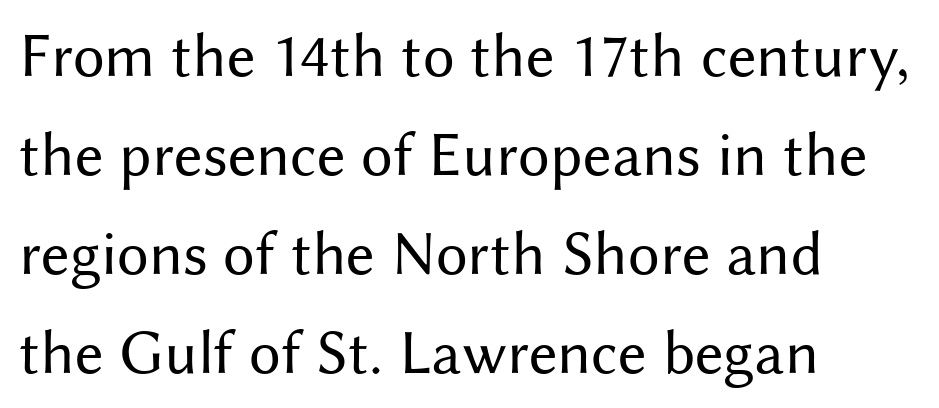
{"serif": "no", "italic": "no", "bold": "no", "weight": "regular", "width": "normal", "stroke_contrast": "medium", "x_height": "medium", "monospaced": "no", "underline": "no", "align": "left", "line_spacing": "normal", "line_spacing_ratio": 1.57, "letter_spacing": "normal", "letter_spacing_em": 0.0, "glyph_px": 63}
